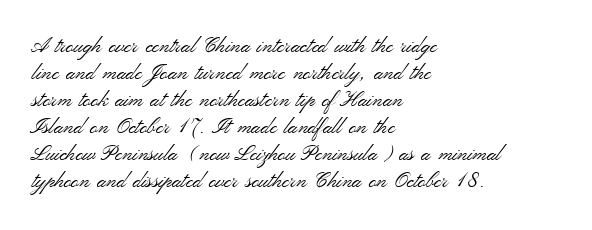
{"bold": "no", "underline": "no", "align": "left", "line_spacing": "normal", "line_spacing_ratio": 1.29, "letter_spacing": "normal", "letter_spacing_em": 0.0, "glyph_px": 21}
